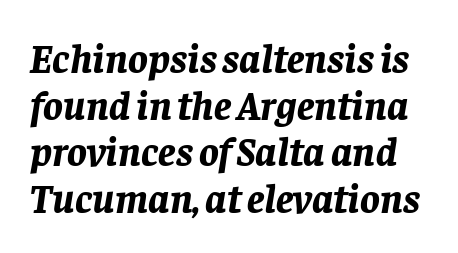
Q: Is the text bold? A: Yes.
Q: Is the text italic (slanted)? A: Yes, it leans right by about 8 degrees.
Q: Is the text underlined? A: No.
Q: Is the spacing between letters normal or unusually wide? A: Normal.
Q: Is the spacing between lines tight, normal or loose? A: Tight.
Q: Width (condensed, normal, or wide)? A: Normal.
Q: Stroke contrast? A: Low.
Q: x-height? A: Large.
Q: Monospaced? A: No.
